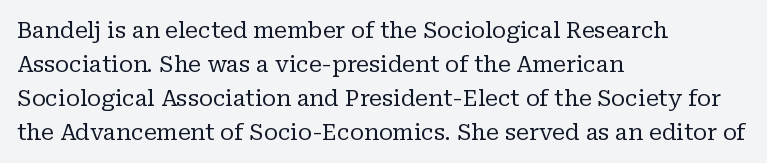
Q: Is the text bold? A: No.
Q: Is the text italic (slanted)? A: No, it is upright.
Q: Is the text underlined? A: No.
Q: How is the paragraph aligned? A: Left-aligned.
Q: Is the spacing between letters normal or unusually wide? A: Normal.
Q: Is the spacing between lines tight, normal or loose? A: Normal.
